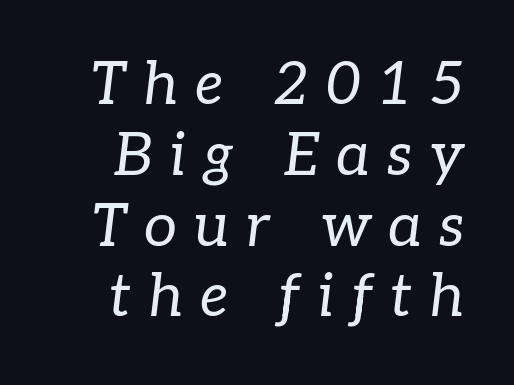
The image shows 59 px regular-weight serif type, italic (leaning right); set line spacing 1.2x, unusually wide letter spacing (+0.29 em), not underlined; low stroke contrast and a medium x-height.
